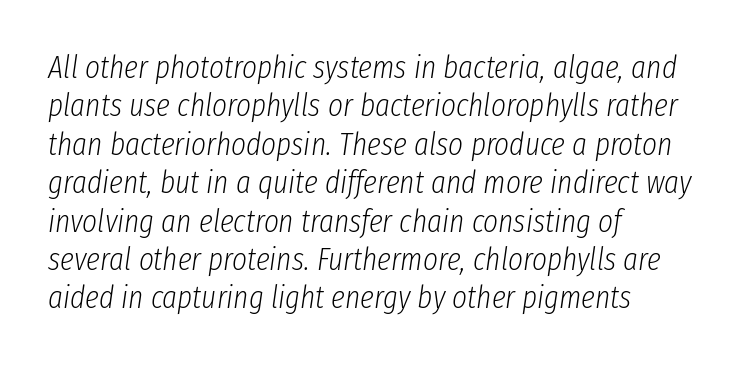
{"italic": "yes", "lean": "right", "slant_degrees": 8, "bold": "no", "weight": "light", "width": "condensed", "stroke_contrast": "low", "x_height": "medium", "monospaced": "no", "underline": "no", "align": "left", "line_spacing_ratio": 1.2, "letter_spacing": "normal", "letter_spacing_em": 0.0, "glyph_px": 32}
